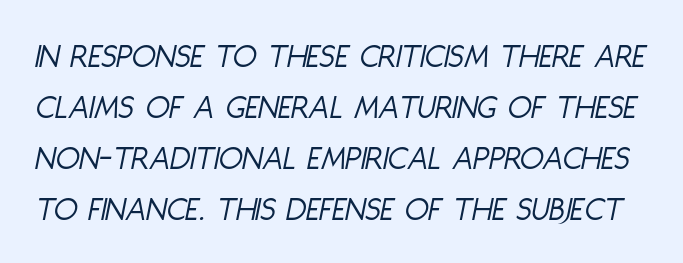
The image shows 35 px light, condensed type, italic (leaning right); set normal line spacing (1.46x), normal letter spacing, not underlined; low stroke contrast and a large x-height.
